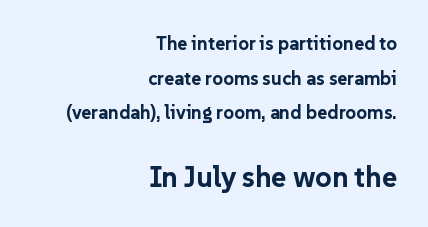
The image shows 29 px bold sans-serif type, upright; set right-aligned, line spacing 1.82x, normal letter spacing, not underlined; the second (bottom) block is 1.53x larger; low stroke contrast and a medium x-height.
